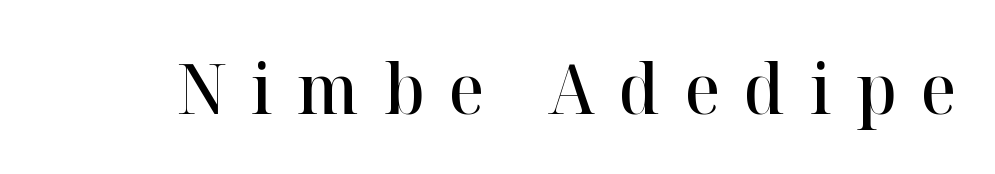
{"serif": "yes", "italic": "no", "bold": "semi", "weight": "semibold", "width": "normal", "stroke_contrast": "high", "x_height": "medium", "monospaced": "no", "underline": "no", "letter_spacing": "wide", "letter_spacing_em": 0.35, "glyph_px": 70}
